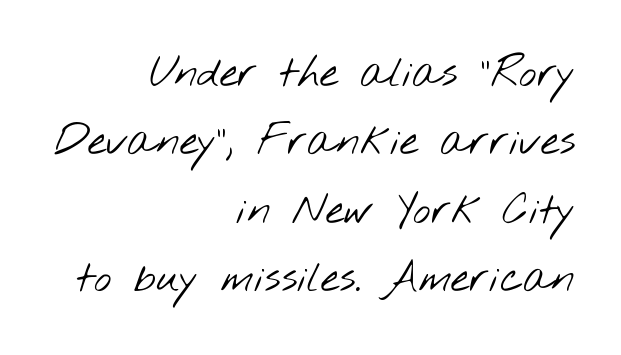
{"serif": "no", "bold": "no", "weight": "light", "width": "wide", "stroke_contrast": "low", "x_height": "small", "monospaced": "no", "underline": "no", "align": "right", "line_spacing": "normal", "line_spacing_ratio": 1.63, "letter_spacing": "normal", "letter_spacing_em": 0.0, "glyph_px": 42}
